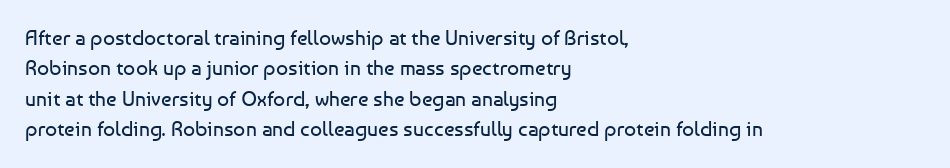
Letter spacing: default. Ink coverage per letter is moderate at most. The rag falls on the right side of this text block. Descenders are the only things crossing below the line. This block has exactly the height ordinary leading produces. This is the regular roman posture of the typeface.
